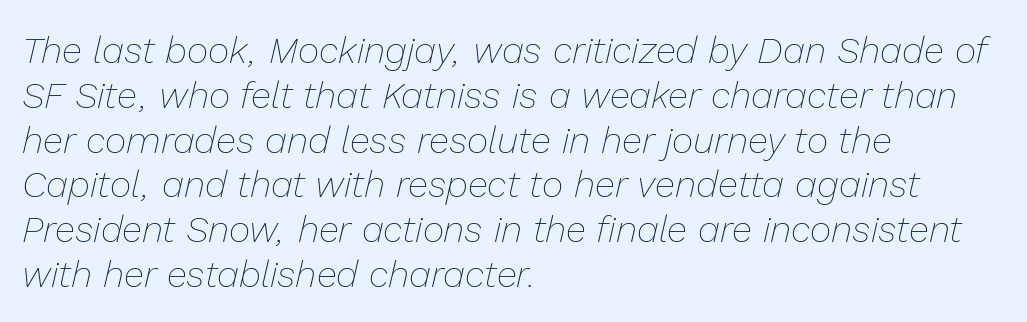
Each letter keeps its own natural width here, so spacing adapts to shape. Weight: regular or lighter. Honestly, the letter spacing is just normal — you wouldn't notice it. Line starts are locked; line ends wander.
